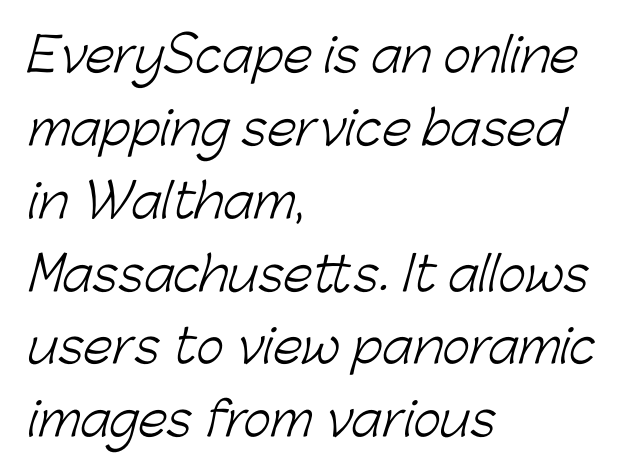
Q: Is the text bold? A: No.
Q: Is the typeface a serif or a sans-serif typeface? A: Sans-serif.
Q: Is the text underlined? A: No.
Q: How is the paragraph aligned? A: Left-aligned.
Q: Is the spacing between letters normal or unusually wide? A: Normal.
Q: Is the spacing between lines tight, normal or loose? A: Normal.
Q: Width (condensed, normal, or wide)? A: Normal.
Q: Stroke contrast? A: Low.
Q: x-height? A: Medium.
Q: Monospaced? A: No.
